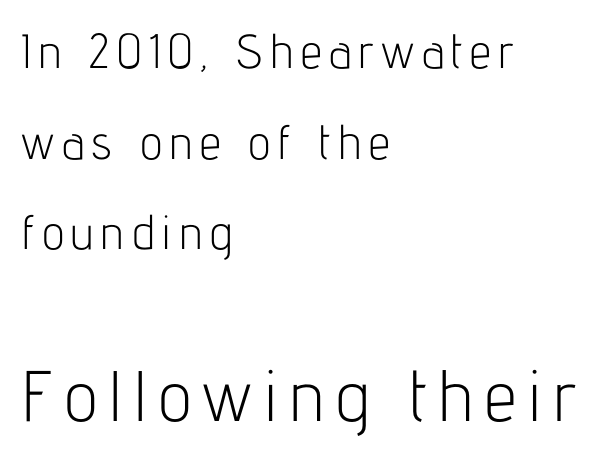
{"serif": "no", "italic": "no", "bold": "no", "weight": "light", "width": "condensed", "stroke_contrast": "low", "x_height": "medium", "monospaced": "no", "underline": "no", "align": "left", "line_spacing_ratio": 1.89, "larger_block": "second", "size_ratio": 1.5, "glyph_px": 72}
